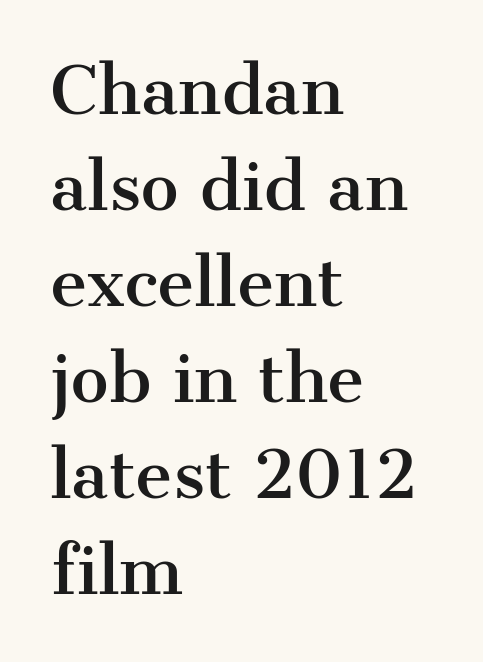
Varying glyph widths throughout — classic text-font behaviour. Alignment: flush left. Inter-character spacing is left at the font's built-in metrics. These lines sit exactly where default settings would place them. These lines are composed in type with serifs. The specimen reads as upright at a glance.
